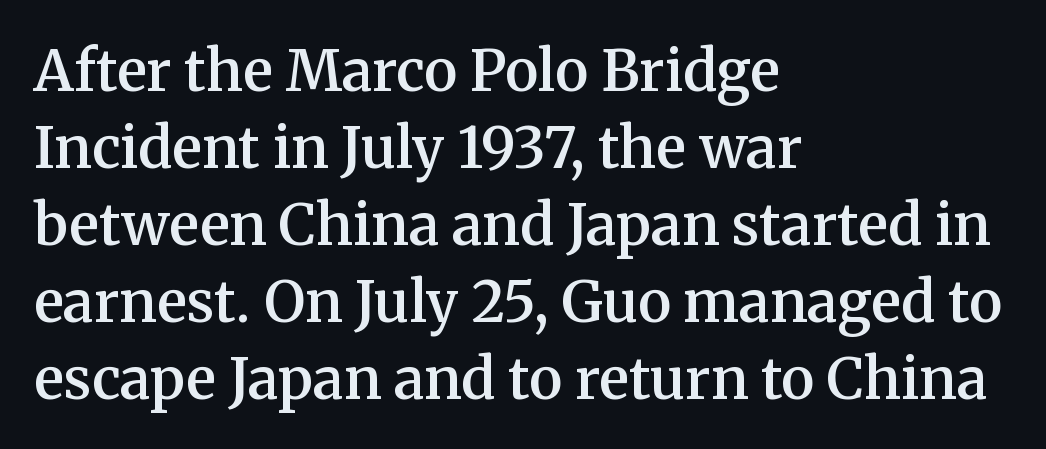
{"serif": "yes", "italic": "no", "bold": "semi", "weight": "semibold", "width": "normal", "stroke_contrast": "medium", "x_height": "medium", "monospaced": "no", "underline": "no", "align": "left", "line_spacing": "normal", "line_spacing_ratio": 1.35, "letter_spacing": "normal", "letter_spacing_em": 0.0, "glyph_px": 57}
